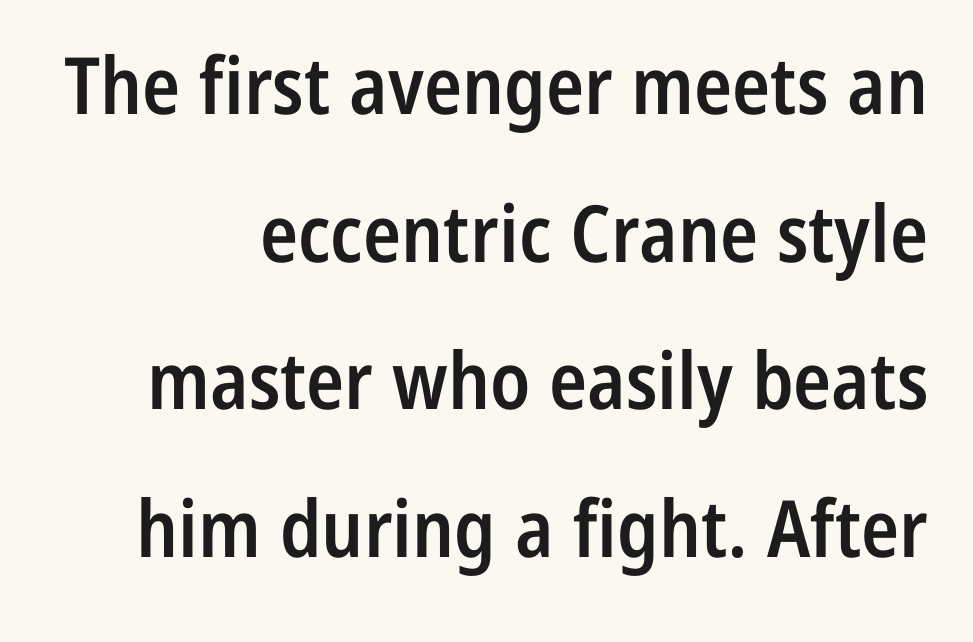
The image shows 79 px semibold, condensed sans-serif type, upright; set line spacing 1.87x, normal letter spacing, not underlined; low stroke contrast and a medium x-height.
